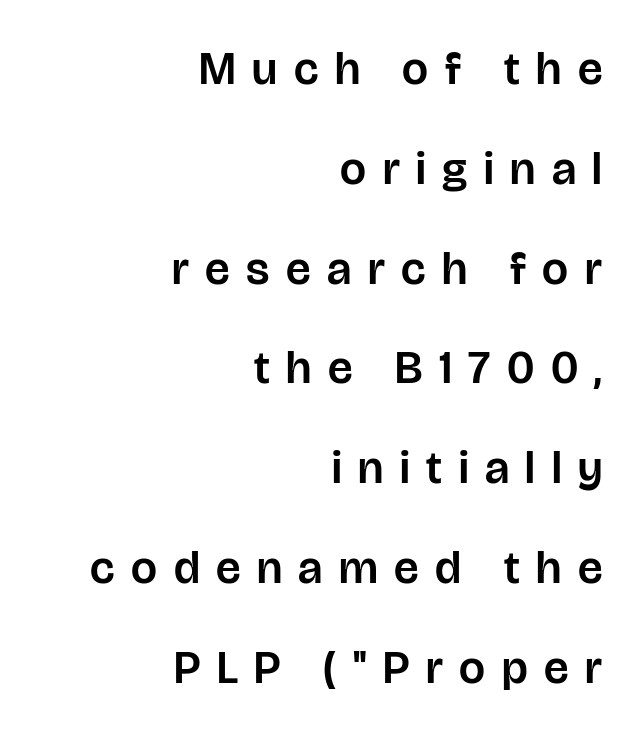
The image shows 46 px sans-serif type, upright; set right-aligned, loose line spacing (2.17x), unusually wide letter spacing (+0.36 em), not underlined; low stroke contrast and a large x-height.
